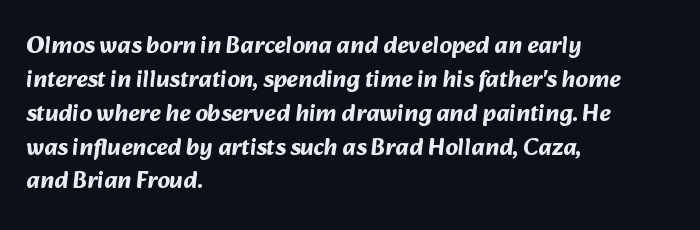
Q: Is the text bold? A: Yes.
Q: Is the text underlined? A: No.
Q: How is the paragraph aligned? A: Left-aligned.
Q: Is the spacing between letters normal or unusually wide? A: Normal.
Q: Is the spacing between lines tight, normal or loose? A: Normal.
